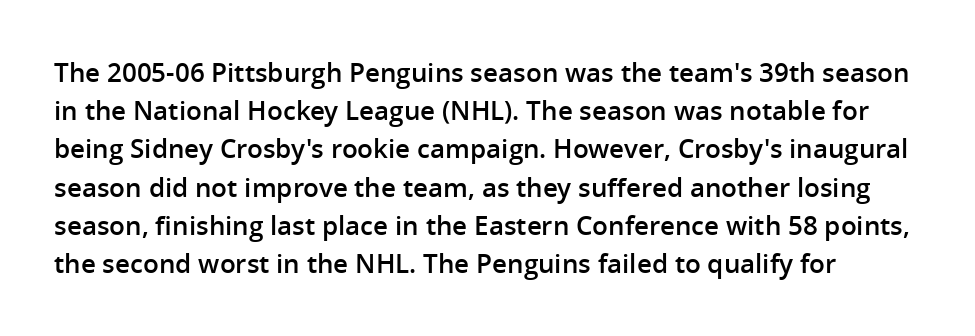
{"italic": "no", "bold": "semi", "underline": "no", "line_spacing": "normal", "line_spacing_ratio": 1.47, "letter_spacing": "normal", "letter_spacing_em": 0.0, "glyph_px": 26}
